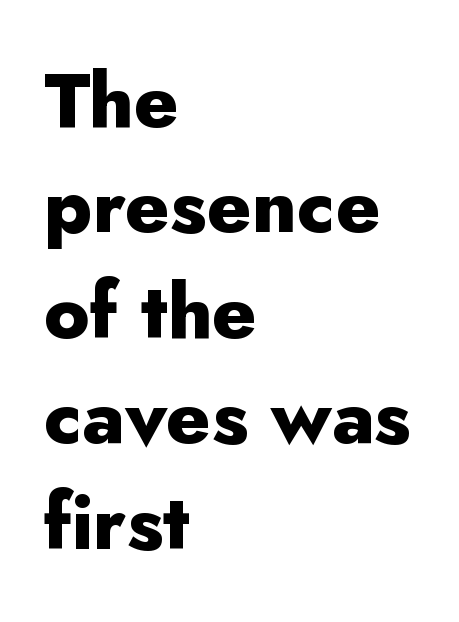
The image shows 77 px heavy sans-serif type, upright; set left-aligned, normal line spacing (1.37x), normal letter spacing, not underlined; low stroke contrast and a small x-height.
